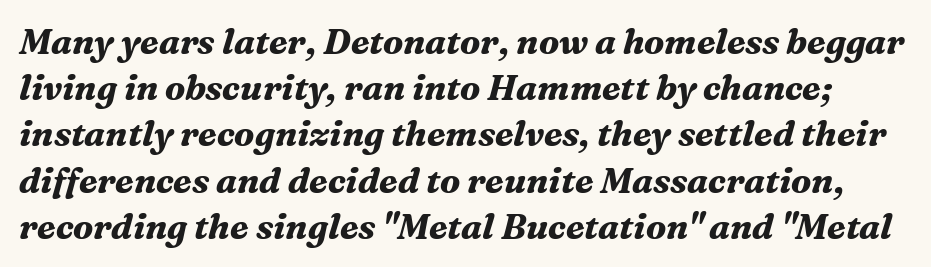
{"serif": "yes", "italic": "yes", "lean": "right", "slant_degrees": 16, "bold": "yes", "weight": "bold", "width": "normal", "stroke_contrast": "medium", "x_height": "medium", "monospaced": "no", "underline": "no", "line_spacing": "normal", "line_spacing_ratio": 1.32, "letter_spacing": "normal", "letter_spacing_em": 0.0, "glyph_px": 35}
